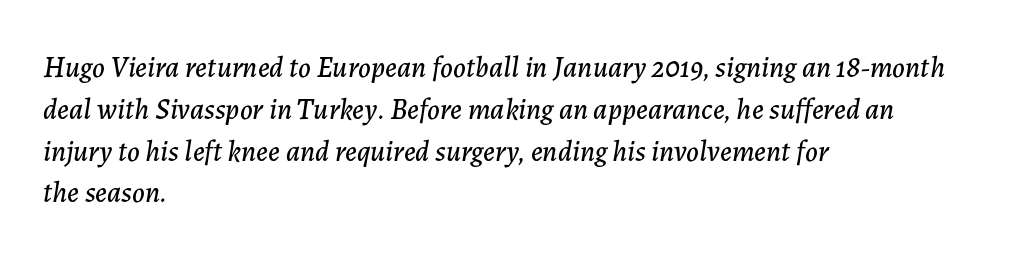
Q: Is the text italic (slanted)? A: Yes, it leans right by about 7 degrees.
Q: Is the text underlined? A: No.
Q: How is the paragraph aligned? A: Left-aligned.
Q: Is the spacing between letters normal or unusually wide? A: Normal.
Q: Is the spacing between lines tight, normal or loose? A: Normal.
Q: Width (condensed, normal, or wide)? A: Normal.
Q: Stroke contrast? A: Low.
Q: x-height? A: Medium.
Q: Monospaced? A: No.
